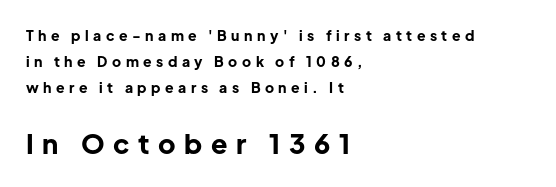
The image shows 27 px bold type, upright; set left-aligned, line spacing 1.85x, unusually wide letter spacing (+0.32 em), not underlined; the second (bottom) block is 1.93x larger.
